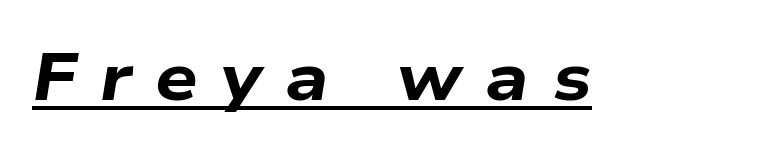
Q: Is the text bold? A: Yes.
Q: Is the text italic (slanted)? A: Yes, it leans right by about 9 degrees.
Q: Is the text underlined? A: Yes.
Q: Is the spacing between letters normal or unusually wide? A: Unusually wide.
Q: Width (condensed, normal, or wide)? A: Wide.
Q: Stroke contrast? A: Low.
Q: x-height? A: Medium.
Q: Monospaced? A: No.
